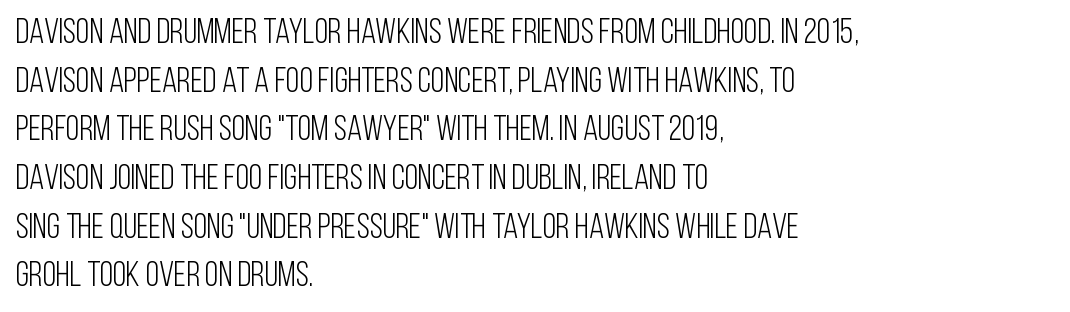
{"serif": "no", "italic": "no", "bold": "no", "weight": "light", "width": "condensed", "stroke_contrast": "low", "x_height": "large", "monospaced": "no", "underline": "no", "align": "left", "line_spacing": "normal", "line_spacing_ratio": 1.39, "letter_spacing": "normal", "letter_spacing_em": 0.0, "glyph_px": 35}
